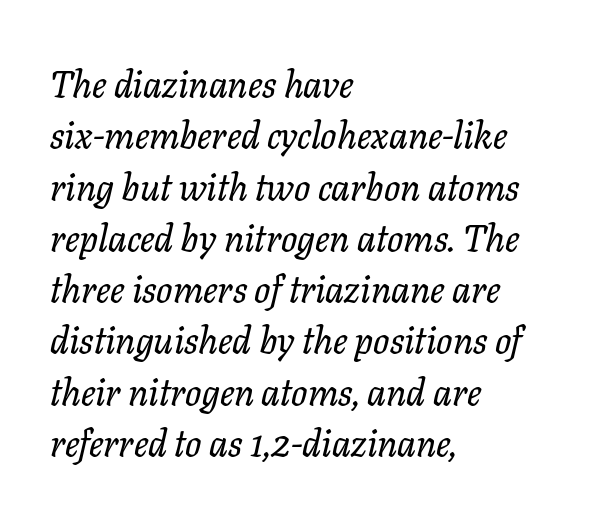
{"serif": "yes", "italic": "yes", "lean": "right", "slant_degrees": 11, "width": "normal", "stroke_contrast": "low", "x_height": "medium", "monospaced": "no", "underline": "no", "align": "left", "line_spacing": "normal", "line_spacing_ratio": 1.35, "letter_spacing": "normal", "letter_spacing_em": 0.0, "glyph_px": 38}
